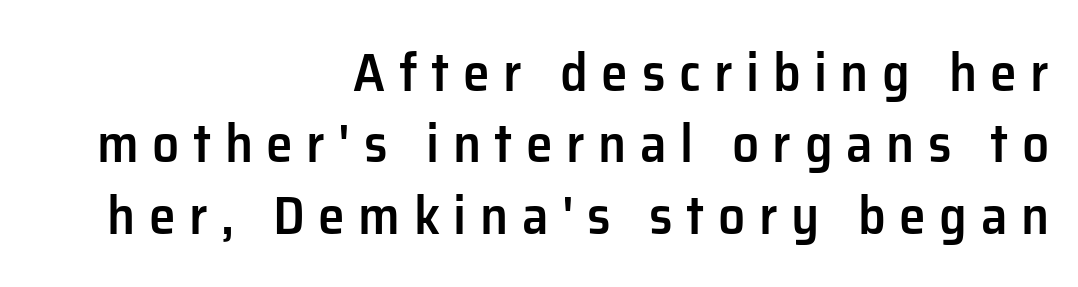
{"serif": "no", "italic": "no", "bold": "semi", "weight": "semibold", "width": "normal", "stroke_contrast": "low", "x_height": "medium", "monospaced": "no", "underline": "no", "align": "right", "line_spacing": "normal", "line_spacing_ratio": 1.32, "letter_spacing": "wide", "letter_spacing_em": 0.25, "glyph_px": 54}
